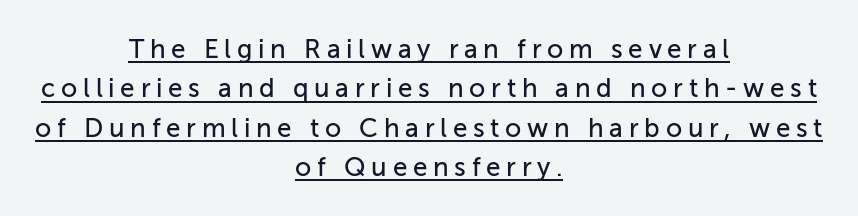
Q: Is the text italic (slanted)? A: No, it is upright.
Q: Is the text underlined? A: Yes.
Q: How is the paragraph aligned? A: Centered.
Q: Is the spacing between letters normal or unusually wide? A: Unusually wide.
Q: Is the spacing between lines tight, normal or loose? A: Normal.
